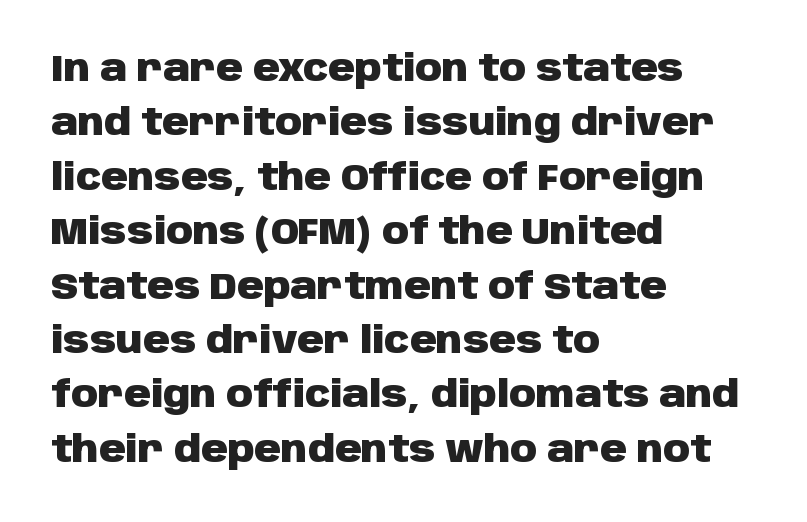
This rendering leaves character spacing at its baseline value. Regarding leading, the lines here are spaced in the standard way. What weight is shown? A full bold with thick strokes. The typesetter chose a ragged-right arrangement here. Descenders hang freely into open space. The passage shown is typed in a proportional face where columns would drift.
